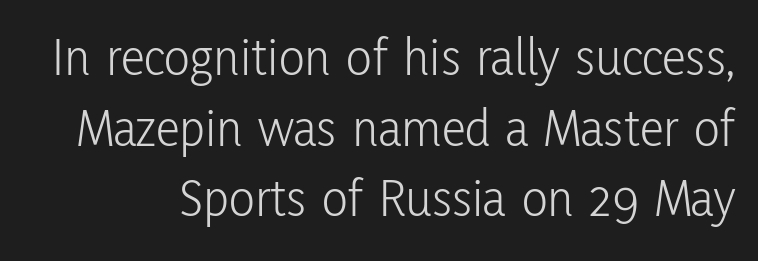
Q: Is the text bold? A: No.
Q: Is the text italic (slanted)? A: No, it is upright.
Q: Is the typeface a serif or a sans-serif typeface? A: Sans-serif.
Q: Is the text underlined? A: No.
Q: Is the spacing between letters normal or unusually wide? A: Normal.
Q: Is the spacing between lines tight, normal or loose? A: Normal.
Q: Width (condensed, normal, or wide)? A: Condensed.
Q: Stroke contrast? A: Low.
Q: x-height? A: Medium.
Q: Monospaced? A: No.
